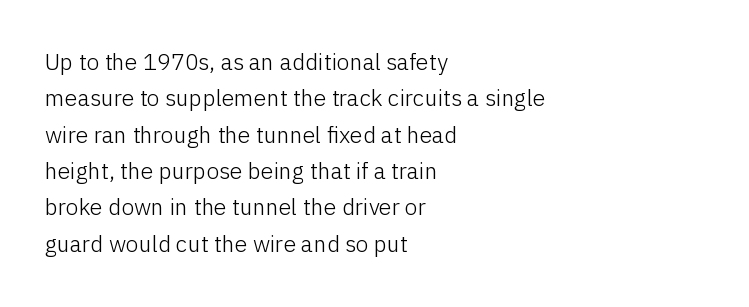
The image shows 23 px text type, upright; set left-aligned, normal line spacing (1.58x), normal letter spacing, not underlined.
